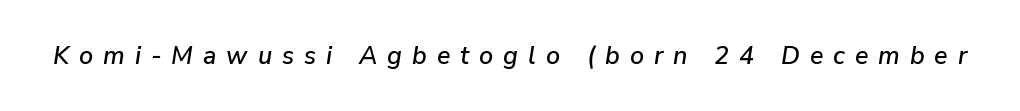
Q: Is the text italic (slanted)? A: Yes, it leans right by about 9 degrees.
Q: Is the text underlined? A: No.
Q: Is the spacing between letters normal or unusually wide? A: Unusually wide.
